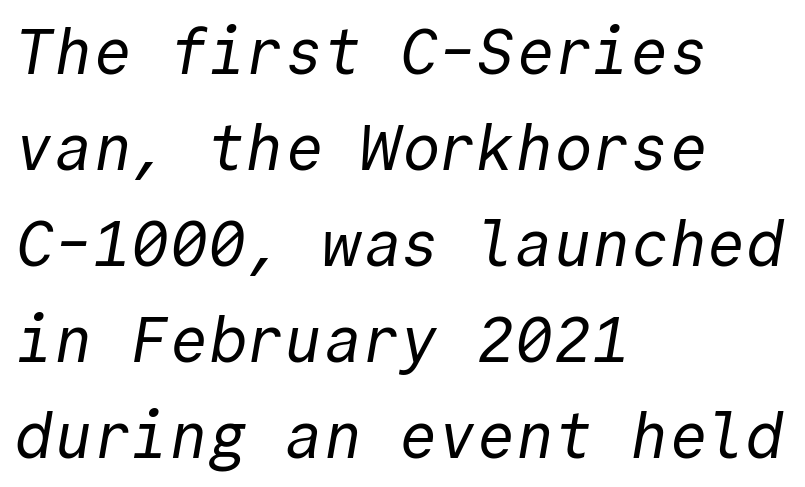
Every row of glyphs begins at an identical x-position on the left. No extra ink here — the face is not bold. Short note: letters normally spaced. Plain, unruled lines of type. The rows are spaced the way most documents space them. Letterform terminals end flat and unadorned throughout the passage.
